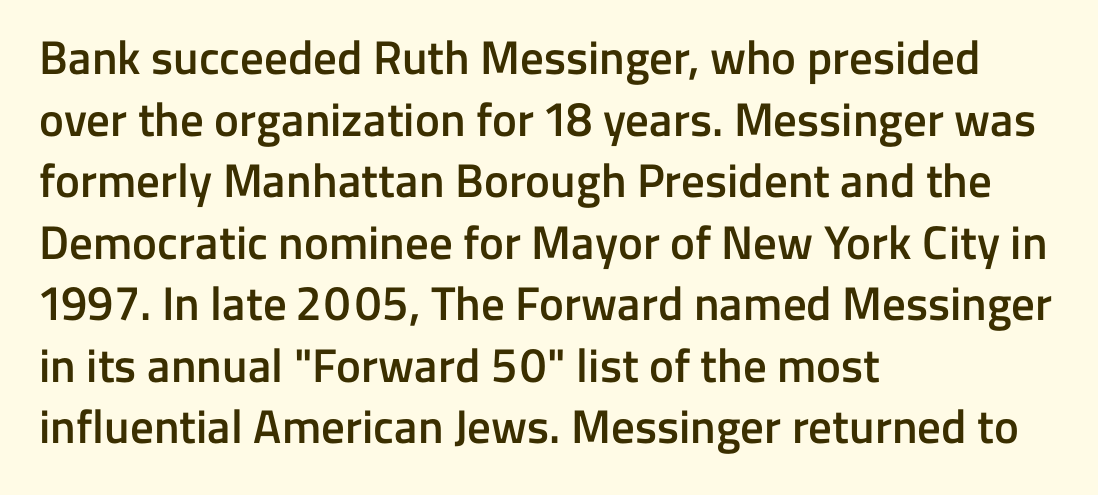
The image shows 47 px semibold sans-serif type, upright; set left-aligned, normal line spacing (1.31x), normal letter spacing, not underlined; low stroke contrast and a medium x-height.
